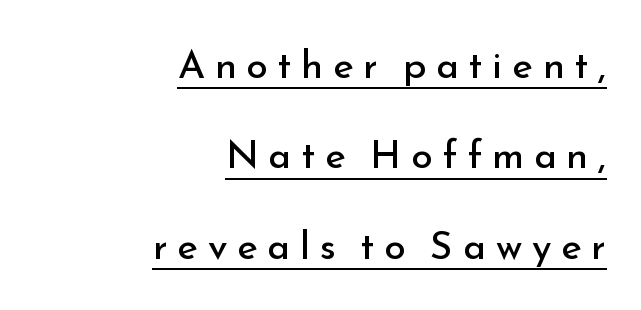
Leftover space on each line is placed entirely before the opening word. Underline: present. Counters stay open thanks to moderate or lighter strokes. Someone cranked the tracking dial way up on this one. Successive baselines arrive slowly, with a big drop between each. The letters advance in unequal steps, a hallmark of proportional type.
